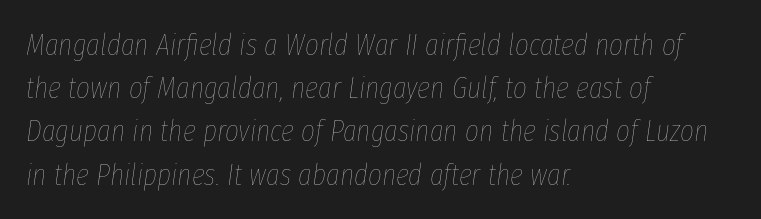
The image shows 30 px thin, condensed type, italic (leaning right); set left-aligned, normal line spacing (1.44x), normal letter spacing, not underlined; low stroke contrast and a medium x-height.
